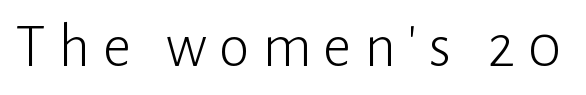
The image shows 62 px light sans-serif type, upright; set unusually wide letter spacing (+0.2 em), not underlined; low stroke contrast and a medium x-height.
